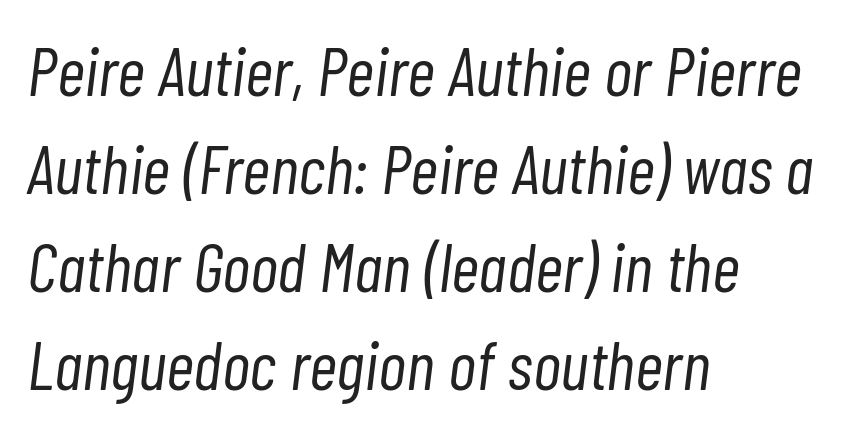
Casual observation: everything's shoved over to the left. Successive baselines arrive at the customary interval. No chunkiness to these letters — they're not bold. The whole block is typeset with a tilt. Standard letterfit; no display-style spreading of the glyphs. Is this a fixed-width face? No — the glyphs have proportional, varying widths.
